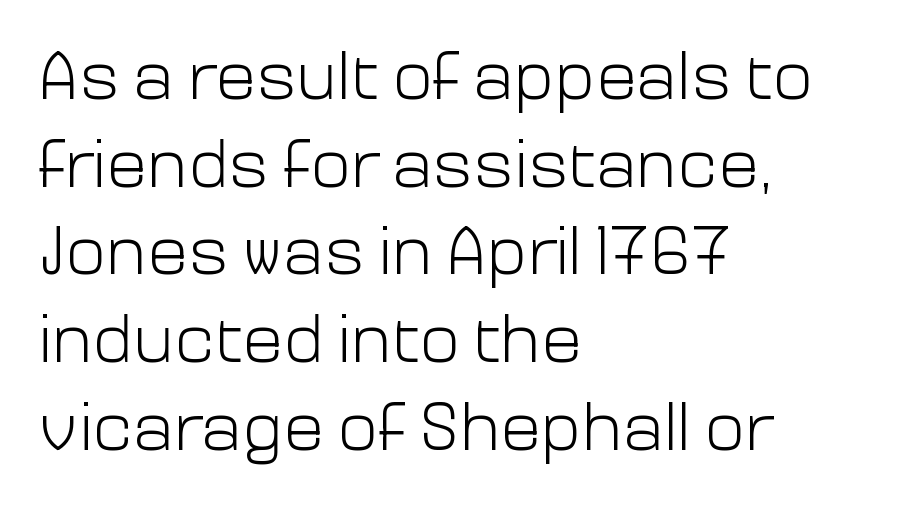
Q: Is the text bold? A: No.
Q: Is the text italic (slanted)? A: No, it is upright.
Q: Is the typeface a serif or a sans-serif typeface? A: Sans-serif.
Q: Is the text underlined? A: No.
Q: How is the paragraph aligned? A: Left-aligned.
Q: Is the spacing between letters normal or unusually wide? A: Normal.
Q: Is the spacing between lines tight, normal or loose? A: Normal.
Q: Width (condensed, normal, or wide)? A: Normal.
Q: Stroke contrast? A: Low.
Q: x-height? A: Medium.
Q: Monospaced? A: No.
